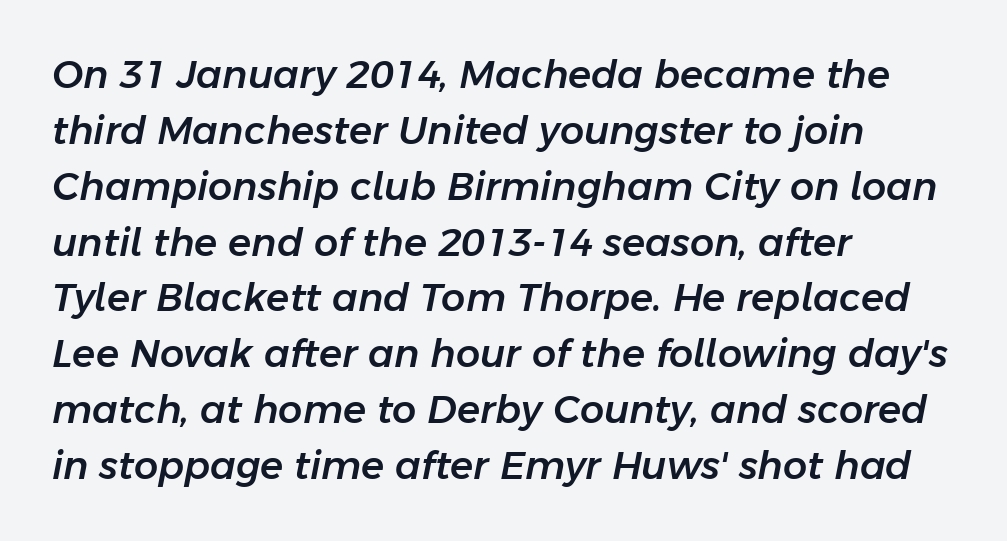
A student would call this left alignment; a typographer would say flush left, rag right. Think of a printed novel: that variable character pitch is what you see here. Rows of type keep a routine distance in the vertical direction. Decoration check: the copy has no underline. Spacing between characters is what you'd get straight out of the box.
